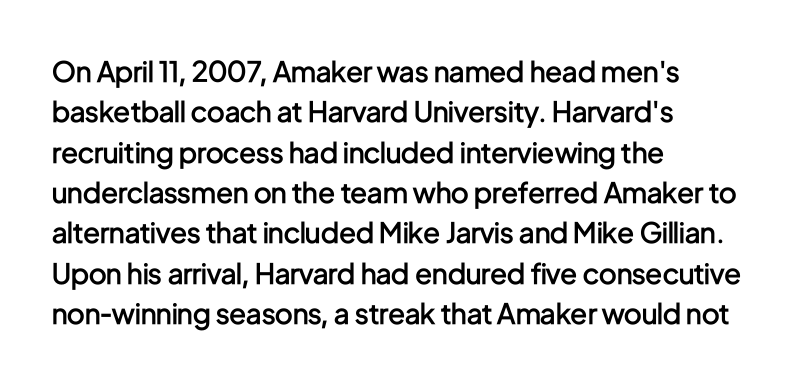
Every character sits straight up, as roman type does. Emphasis by weight is partial: semibold. The passage shown stacks its lines at a standard gap. Underlining? Definitely not there.
